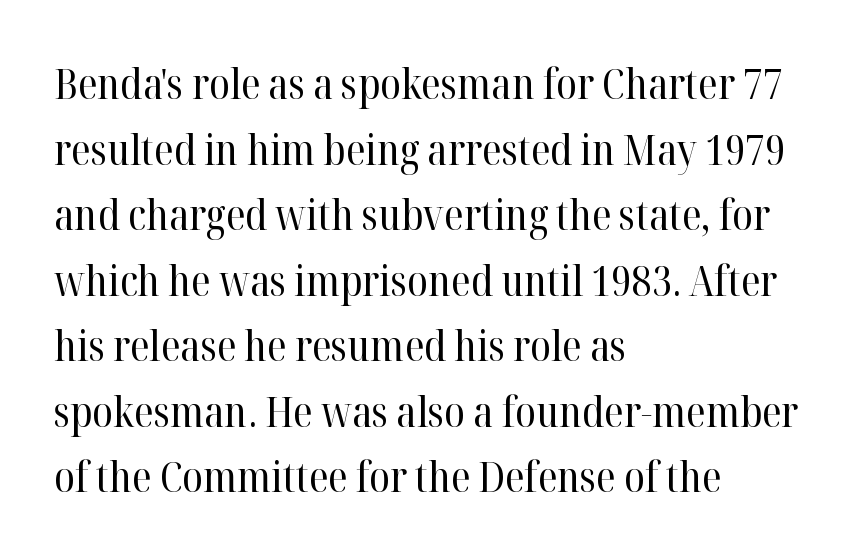
Successive baselines arrive at the customary interval. It's the straight-up-and-down kind of type. The setting favours the left margin, as ordinary paragraphs usually do. Yep, those are serifs on the letters.
